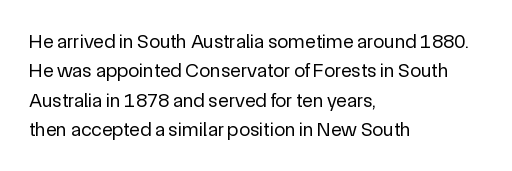
Look at the tracking — it's just the regular setting, nothing added. This sample keeps an unexceptional amount of space between lines. A typesetter would mark this as roman, not italic. Each row of text sits above clean, open space. Ink coverage per letter is moderate at most. This rendering uses left alignment, leaving the right contour irregular.
